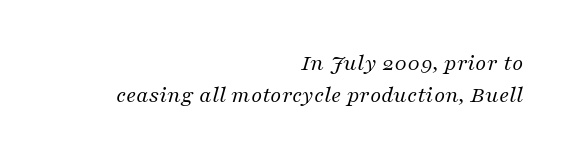
Q: Is the text bold? A: No.
Q: Is the text italic (slanted)? A: Yes, it leans right by about 16 degrees.
Q: Is the text underlined? A: No.
Q: How is the paragraph aligned? A: Right-aligned.
Q: Is the spacing between letters normal or unusually wide? A: Normal.
Q: Is the spacing between lines tight, normal or loose? A: Normal.
